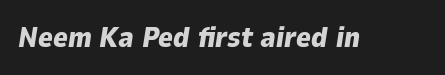
{"italic": "yes", "lean": "right", "slant_degrees": 9, "bold": "yes", "weight": "heavy", "width": "normal", "stroke_contrast": "low", "x_height": "medium", "monospaced": "no", "underline": "no", "letter_spacing": "normal", "letter_spacing_em": 0.0, "glyph_px": 28}
